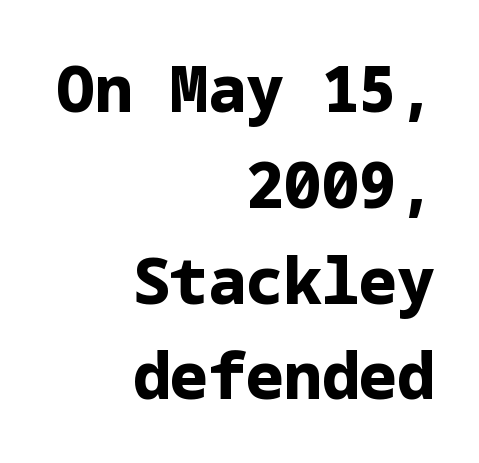
Q: Is the text bold? A: Yes.
Q: Is the text italic (slanted)? A: No, it is upright.
Q: Is the typeface a serif or a sans-serif typeface? A: Sans-serif.
Q: Is the text underlined? A: No.
Q: How is the paragraph aligned? A: Right-aligned.
Q: Is the spacing between letters normal or unusually wide? A: Normal.
Q: Is the spacing between lines tight, normal or loose? A: Normal.
Q: Width (condensed, normal, or wide)? A: Normal.
Q: Stroke contrast? A: Low.
Q: x-height? A: Medium.
